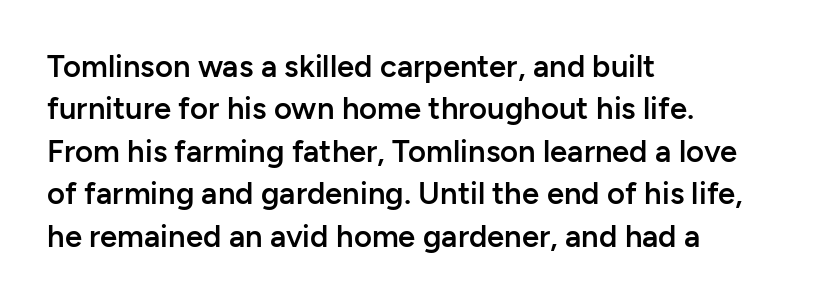
The image shows 31 px semibold sans-serif type, upright; set left-aligned, normal line spacing (1.37x), normal letter spacing, not underlined; low stroke contrast and a medium x-height.
